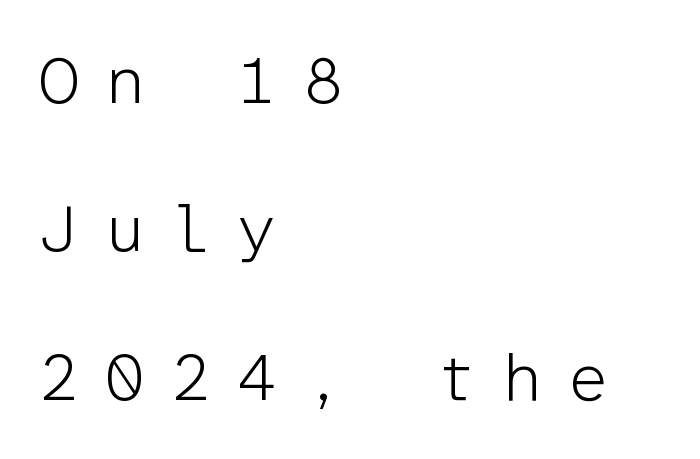
Honestly, the letter spacing is so wide it's the main thing you notice. Stroke mass is kept to a normal reading level or below. Rendered with straight, roman letterforms. The lines are spread far apart with generous leading.
